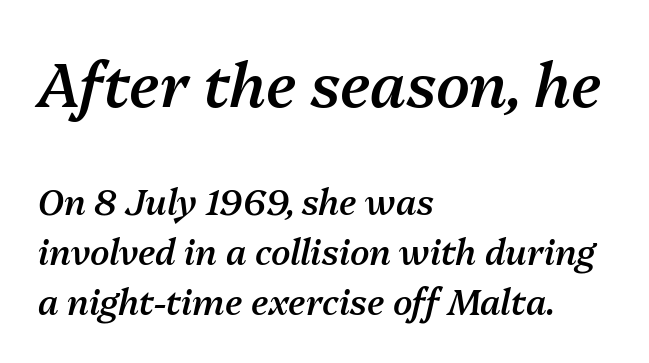
Q: Is the text bold? A: Semi-bold.
Q: Is the text italic (slanted)? A: Yes, it leans right by about 13 degrees.
Q: Is the text underlined? A: No.
Q: How is the paragraph aligned? A: Left-aligned.
Q: Is the spacing between letters normal or unusually wide? A: Normal.
Q: Is the spacing between lines tight, normal or loose? A: Normal.
Q: Which block of text is set in a larger size, the first (top) or the second (bottom)? A: The first (top) one.
Q: Width (condensed, normal, or wide)? A: Normal.
Q: Stroke contrast? A: Medium.
Q: x-height? A: Medium.
Q: Monospaced? A: No.
